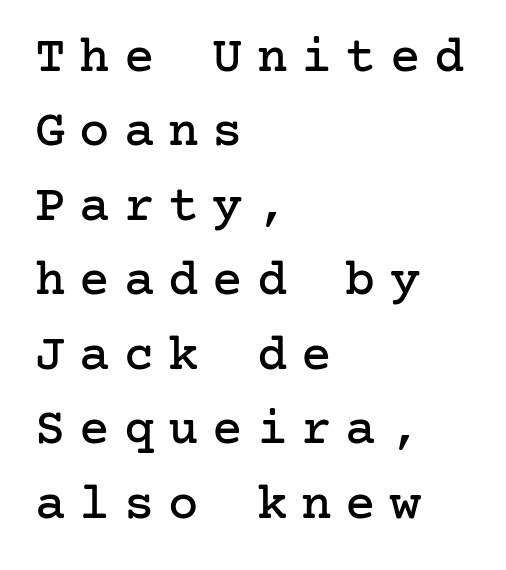
The glyphs in this specimen are seriffed. In terms of posture, this sample is upright. What stands out about the letter spacing? Its width — letters are far apart. The passage shown is not underscored anywhere. Compared with a centered layout, this one pins lines to the left instead.
